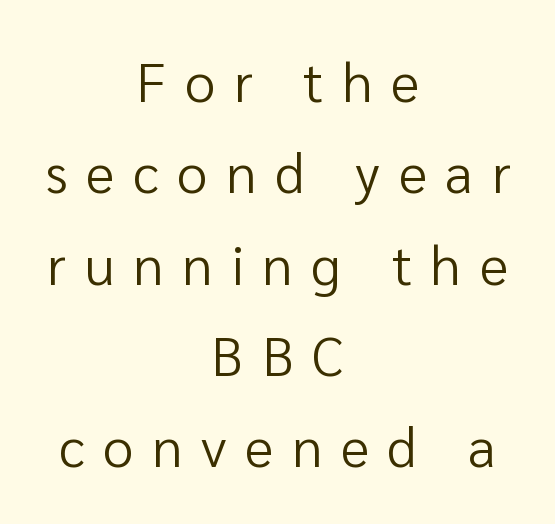
The horizontal fit of the characters is loose and conspicuously gappy. These lines are composed in type without serifs. The type sits square on the baseline with zero lean. The block of text has a typical density, with ordinary space between rows. Decoration check: the copy has no underline.
